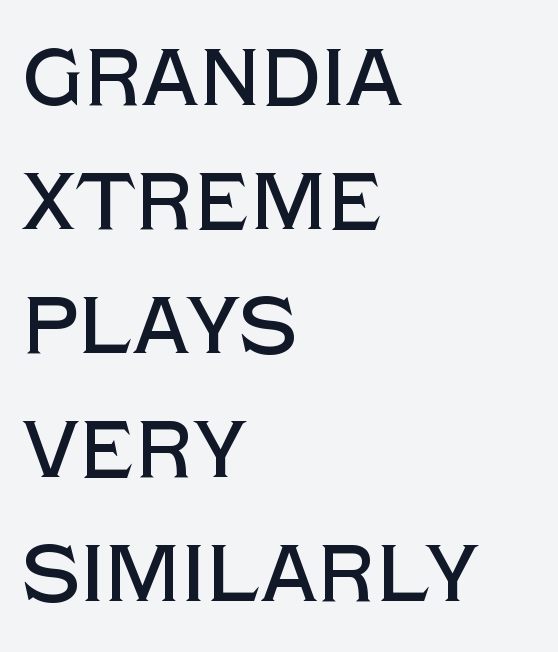
{"serif": "no", "italic": "no", "width": "normal", "x_height": "large", "monospaced": "no", "underline": "no", "align": "left", "line_spacing": "normal", "line_spacing_ratio": 1.55, "letter_spacing": "normal", "letter_spacing_em": 0.0, "glyph_px": 80}
